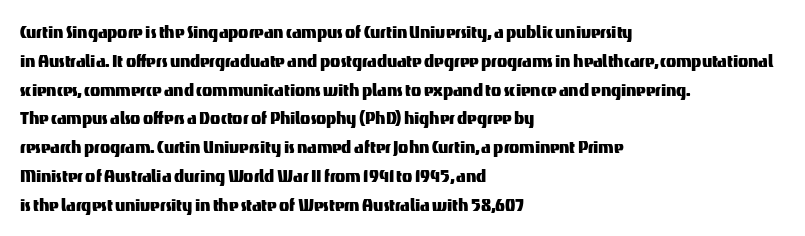
The image shows 21 px text type, upright; set left-aligned, normal line spacing (1.37x), normal letter spacing, not underlined.
